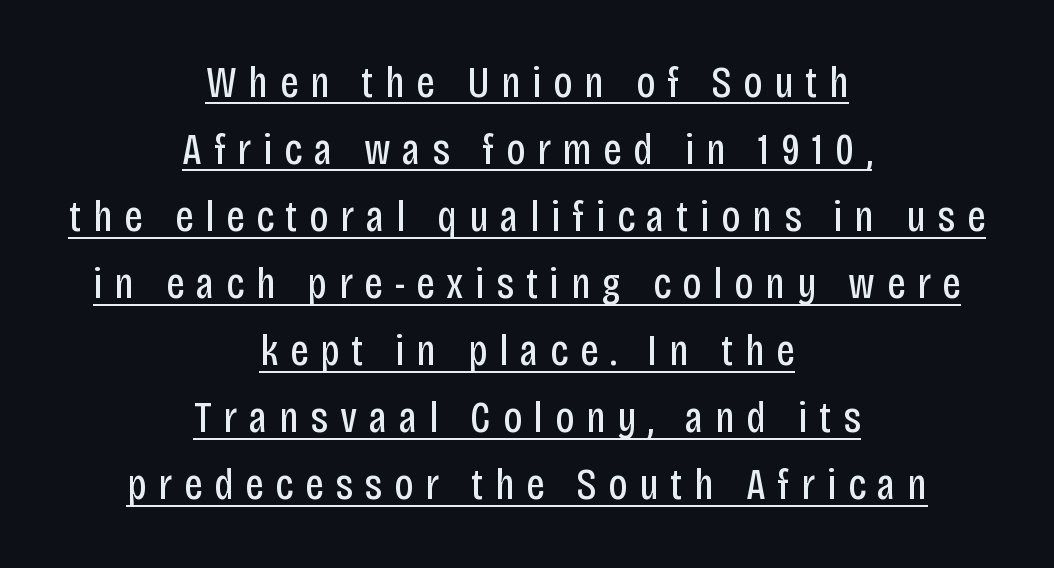
A typesetter would call this heavily tracked-out type. Note the varied advance widths — an 'i' is clearly narrower than an 'm'. You can tell from the bare stems that sans-serif type was used. The glyphs are accompanied by a horizontal stroke just below them. Is the type heavy? It reads as light-to-regular instead. The paragraph shown floats in the horizontal middle.
